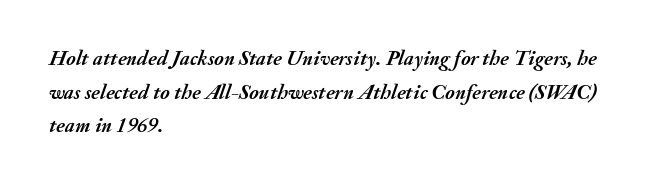
The image shows 21 px bold type, italic (leaning right); set left-aligned, normal line spacing (1.6x), normal letter spacing, not underlined.
